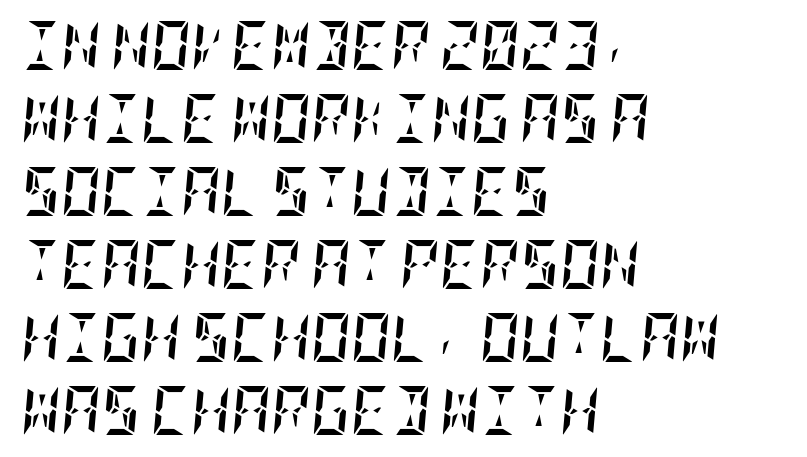
{"italic": "yes", "lean": "right", "slant_degrees": 5, "bold": "yes", "weight": "semibold", "width": "condensed", "stroke_contrast": "low", "x_height": "large", "underline": "no", "align": "left", "line_spacing": "normal", "line_spacing_ratio": 1.49, "letter_spacing": "normal", "letter_spacing_em": 0.0, "glyph_px": 49}
